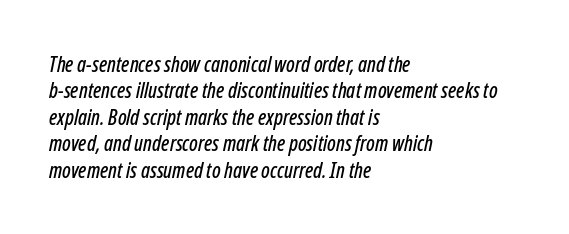
Characters follow at the spacing the type designer built in. Casual observation: everything's shoved over to the left. Slant detected: the letters are inclined. Honestly, the row spacing looks completely unremarkable.
